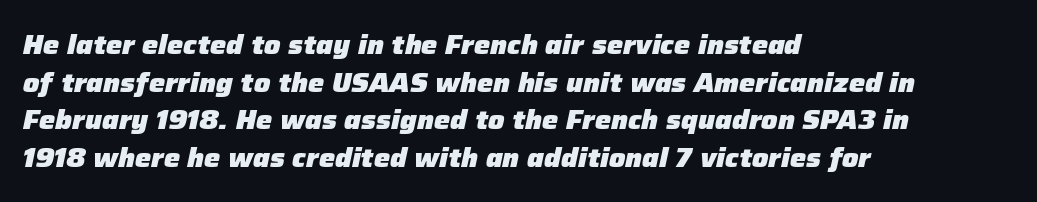
Q: Is the text bold? A: Yes.
Q: Is the text italic (slanted)? A: Yes, it leans right by about 12 degrees.
Q: Is the text underlined? A: No.
Q: How is the paragraph aligned? A: Left-aligned.
Q: Is the spacing between letters normal or unusually wide? A: Normal.
Q: Is the spacing between lines tight, normal or loose? A: Normal.
